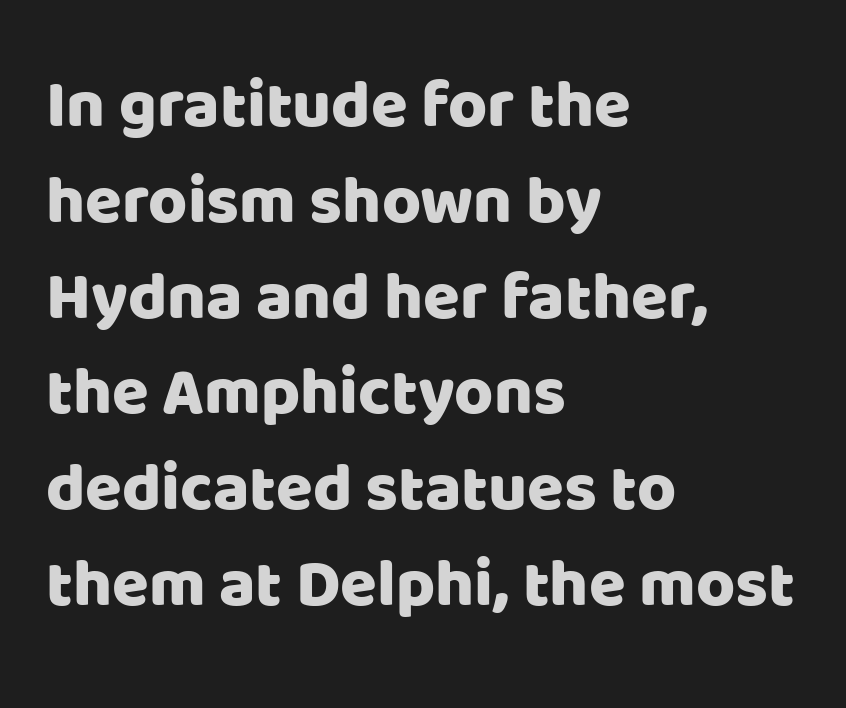
Leading: standard. Letter spacing: default. The zone under the glyphs is completely vacant. Horizontally, the lines are justified to the leading edge only. The passage shown is typed in a proportional face where columns would drift.
